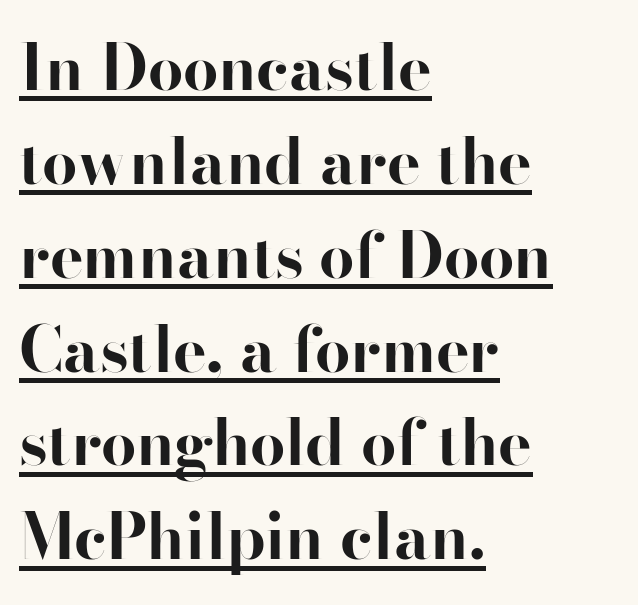
The image shows 63 px bold sans-serif type, upright; set left-aligned, normal line spacing (1.49x), normal letter spacing, underlined; high stroke contrast and a small x-height.
